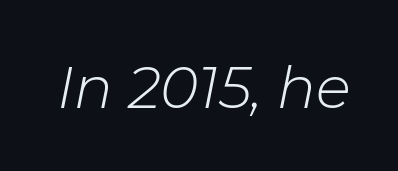
Q: Is the text bold? A: No.
Q: Is the text italic (slanted)? A: Yes, it leans right by about 11 degrees.
Q: Is the text underlined? A: No.
Q: Is the spacing between letters normal or unusually wide? A: Normal.
Q: Width (condensed, normal, or wide)? A: Normal.
Q: Stroke contrast? A: Low.
Q: x-height? A: Medium.
Q: Monospaced? A: No.
